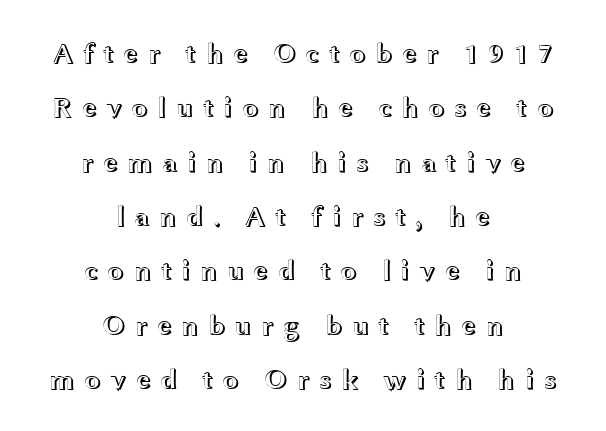
What stands out about the letter spacing? Its width — letters are far apart. Only glyphs here, with clear space below each row. Typeset on center — no edge is straight. Quick note: not italic, upright.
